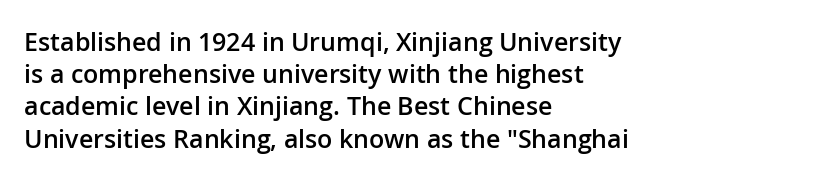
{"italic": "no", "bold": "semi", "underline": "no", "align": "left", "line_spacing": "normal", "line_spacing_ratio": 1.29, "letter_spacing": "normal", "letter_spacing_em": 0.0, "glyph_px": 25}
